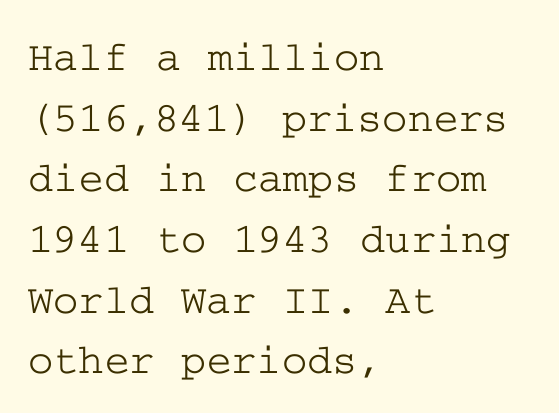
The image shows 43 px wide serif type, upright; set left-aligned, normal line spacing (1.41x), normal letter spacing, not underlined; low stroke contrast and a medium x-height.
